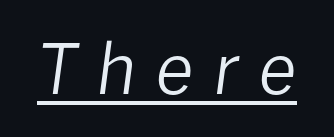
Q: Is the text bold? A: No.
Q: Is the text italic (slanted)? A: Yes, it leans right by about 8 degrees.
Q: Is the text underlined? A: Yes.
Q: Is the spacing between letters normal or unusually wide? A: Unusually wide.
Q: Width (condensed, normal, or wide)? A: Normal.
Q: Stroke contrast? A: Low.
Q: x-height? A: Medium.
Q: Monospaced? A: No.
